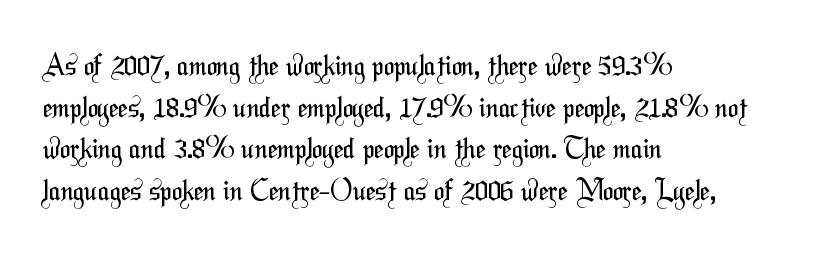
{"serif": "no", "bold": "no", "weight": "regular", "width": "condensed", "stroke_contrast": "medium", "x_height": "medium", "monospaced": "no", "underline": "no", "align": "left", "line_spacing": "normal", "line_spacing_ratio": 1.49, "letter_spacing": "normal", "letter_spacing_em": 0.0, "glyph_px": 28}
